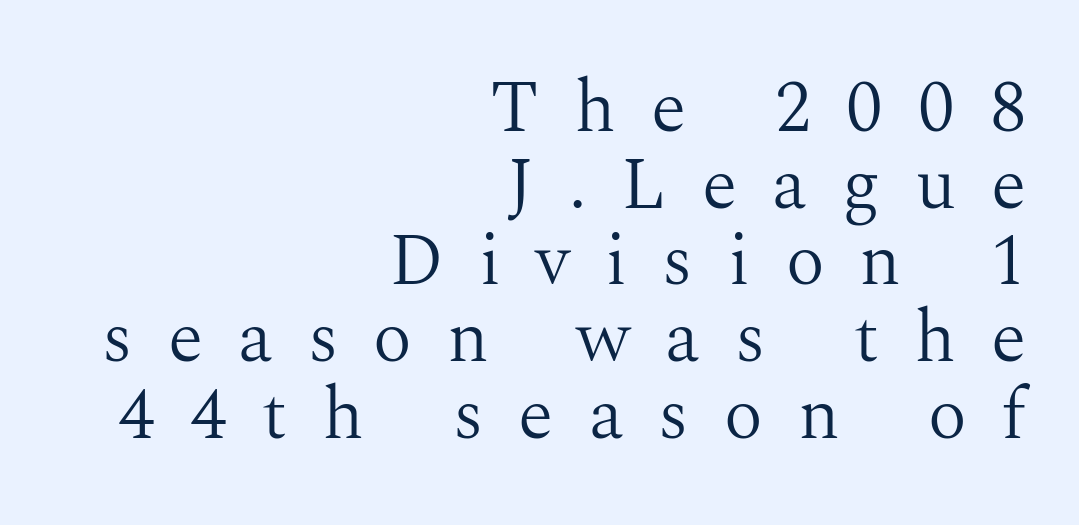
The image shows 73 px light serif type, upright; set right-aligned, tight line spacing (1.05x), unusually wide letter spacing (+0.48 em), not underlined; medium stroke contrast and a medium x-height.
